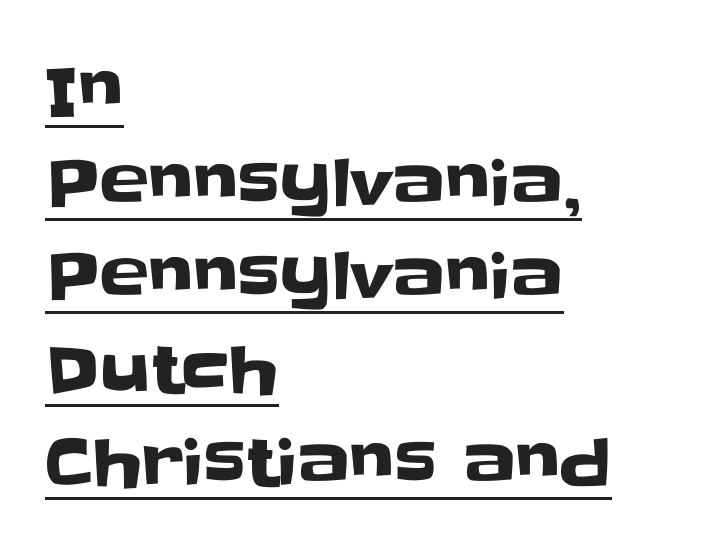
Q: Is the text italic (slanted)? A: No, it is upright.
Q: Is the typeface a serif or a sans-serif typeface? A: Sans-serif.
Q: Is the text underlined? A: Yes.
Q: How is the paragraph aligned? A: Left-aligned.
Q: Is the spacing between letters normal or unusually wide? A: Normal.
Q: Is the spacing between lines tight, normal or loose? A: Normal.
Q: Width (condensed, normal, or wide)? A: Normal.
Q: Stroke contrast? A: Low.
Q: x-height? A: Large.
Q: Monospaced? A: No.
